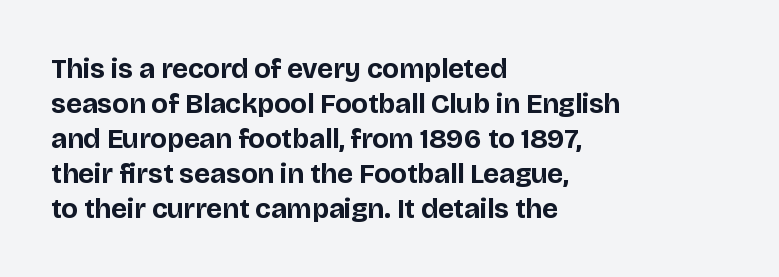
{"serif": "no", "italic": "no", "bold": "yes", "weight": "bold", "width": "normal", "stroke_contrast": "low", "x_height": "large", "monospaced": "no", "underline": "no", "align": "left", "line_spacing": "normal", "line_spacing_ratio": 1.25, "letter_spacing": "normal", "letter_spacing_em": 0.0, "glyph_px": 28}
